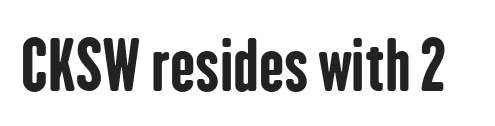
Between one letter and the next there's only the usual sliver of space. These lines were composed using upright roman letters. A full-strength bold gives these letters their thick strokes. Observe the absence of serifs on each vertical stroke in this sample. The glyphs are unaccompanied by any horizontal stroke below them.
